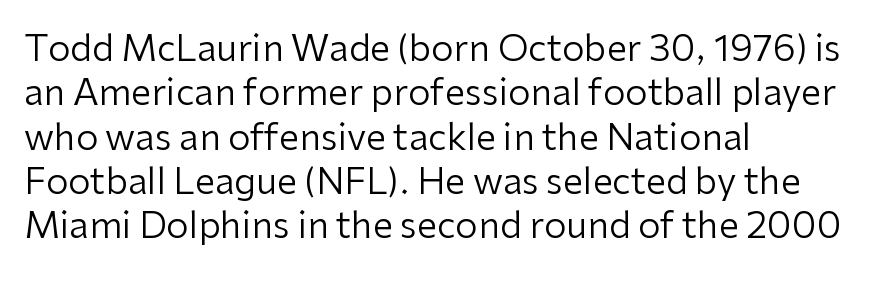
If you drew a line through each stem, it would be perfectly vertical. Note: no serifs on the glyphs. The rendering keeps characters at their native spacing. Stems and bowls with no extra thickness — not bold. Think of a printed novel: that variable character pitch is what you see here.
